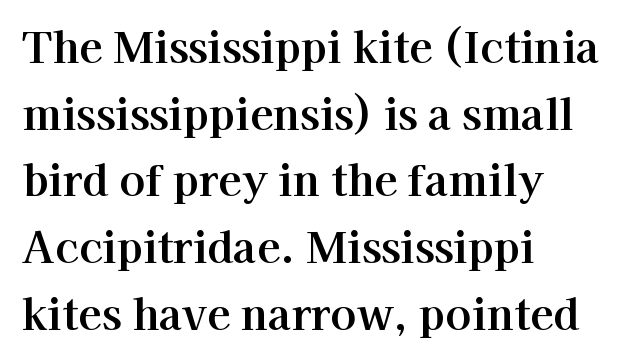
Notice how the stems are strictly vertical — no italics here. Old-style or modern, the face here clearly has serifs. A classic flush-left, rag-right setting is used for this passage. Leading matches the norm, producing a regular column.
